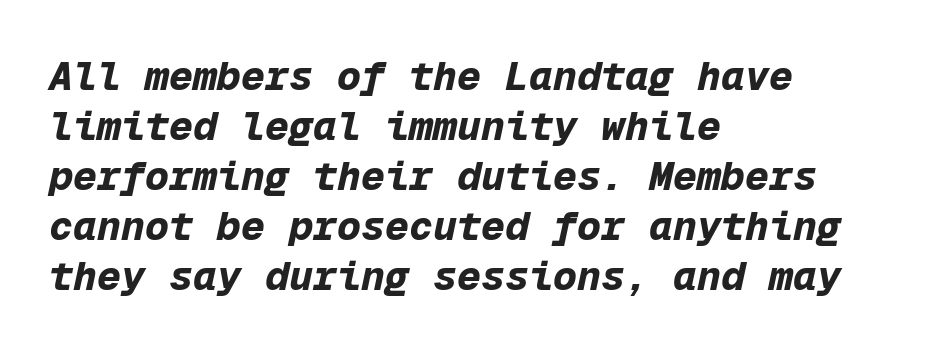
{"italic": "yes", "lean": "right", "slant_degrees": 12, "bold": "yes", "weight": "bold", "width": "normal", "stroke_contrast": "low", "x_height": "medium", "monospaced": "yes", "underline": "no", "align": "left", "line_spacing": "normal", "line_spacing_ratio": 1.25, "letter_spacing": "normal", "letter_spacing_em": 0.0, "glyph_px": 40}
